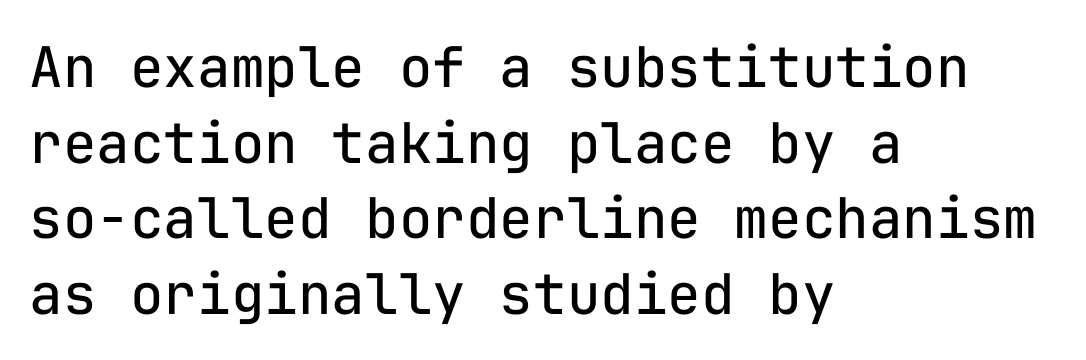
Q: Is the text bold? A: No.
Q: Is the text italic (slanted)? A: No, it is upright.
Q: Is the typeface a serif or a sans-serif typeface? A: Sans-serif.
Q: Is the text underlined? A: No.
Q: How is the paragraph aligned? A: Left-aligned.
Q: Is the spacing between letters normal or unusually wide? A: Normal.
Q: Is the spacing between lines tight, normal or loose? A: Normal.
Q: Width (condensed, normal, or wide)? A: Normal.
Q: Stroke contrast? A: Low.
Q: x-height? A: Medium.
Q: Monospaced? A: Yes.
